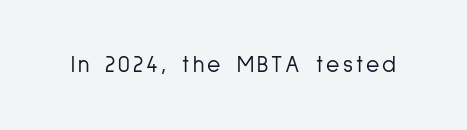
Honestly, there is no underline to notice here at all. This is roman type, the default non-slanted kind. Weight: not bold — regular or lighter.
